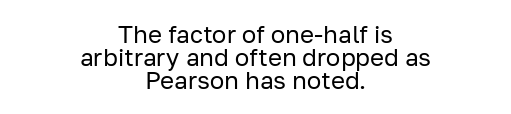
The image shows 24 px text type, upright; set centered, tight line spacing (0.95x), normal letter spacing, not underlined.
